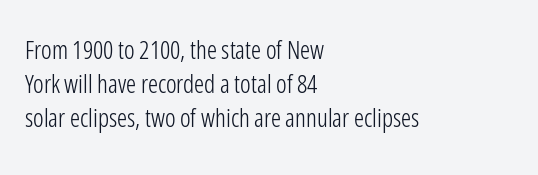
{"italic": "no", "bold": "no", "underline": "no", "align": "left", "line_spacing": "normal", "line_spacing_ratio": 1.37, "letter_spacing": "normal", "letter_spacing_em": 0.0, "glyph_px": 25}
